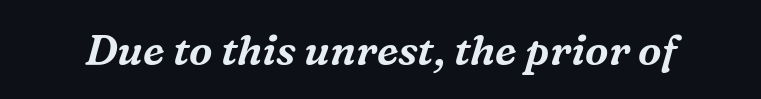
Q: Is the text italic (slanted)? A: Yes, it leans right by about 16 degrees.
Q: Is the typeface a serif or a sans-serif typeface? A: Serif.
Q: Is the text underlined? A: No.
Q: Is the spacing between letters normal or unusually wide? A: Normal.
Q: Width (condensed, normal, or wide)? A: Normal.
Q: Stroke contrast? A: Medium.
Q: x-height? A: Medium.
Q: Monospaced? A: No.
